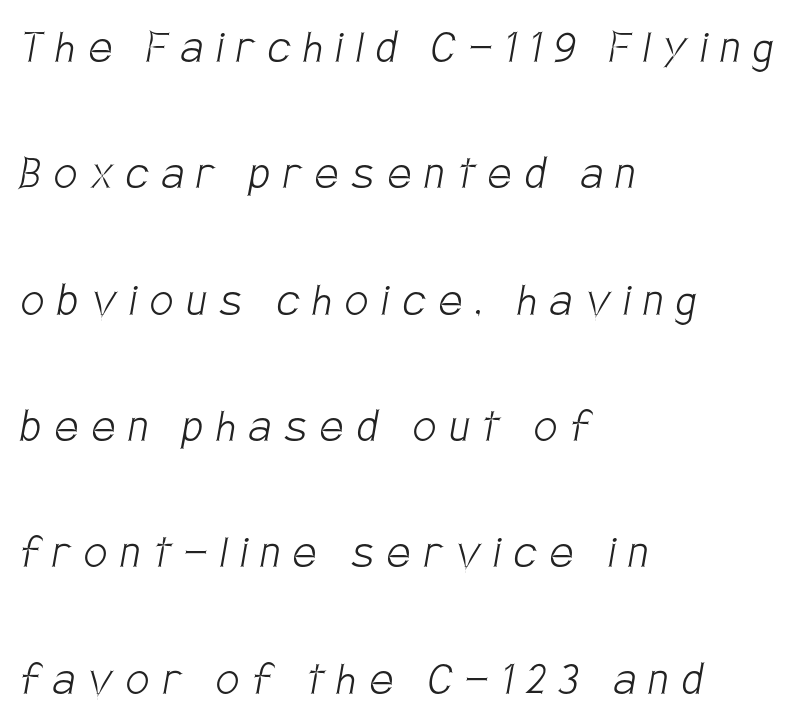
Whoever set this chose breathing room over compactness in the vertical rhythm. The strip under each line holds only bare page. Display-style spreading of the glyphs; the letterfit is very open. Is this a fixed-width face? No — the glyphs have proportional, varying widths. The face looks like a standard text weight, possibly lighter.
